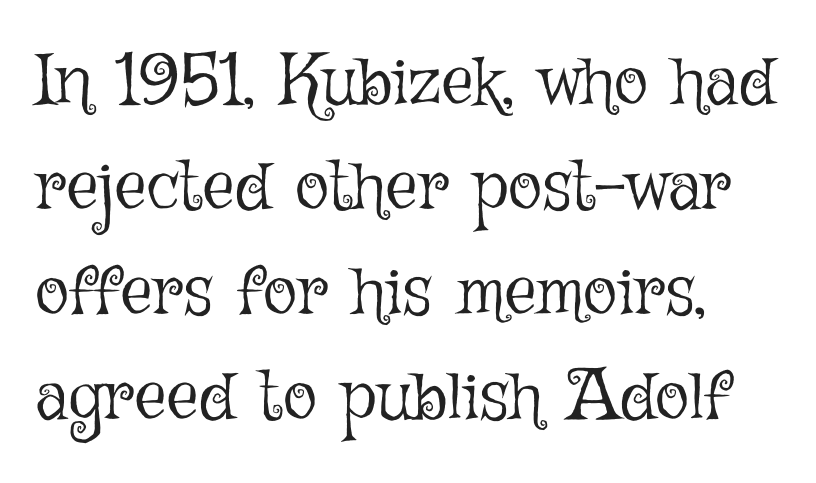
Q: Is the text bold? A: No.
Q: Is the text italic (slanted)? A: No, it is upright.
Q: Is the text underlined? A: No.
Q: How is the paragraph aligned? A: Left-aligned.
Q: Is the spacing between letters normal or unusually wide? A: Normal.
Q: Is the spacing between lines tight, normal or loose? A: Normal.
Q: Width (condensed, normal, or wide)? A: Normal.
Q: Stroke contrast? A: Low.
Q: x-height? A: Medium.
Q: Monospaced? A: No.
